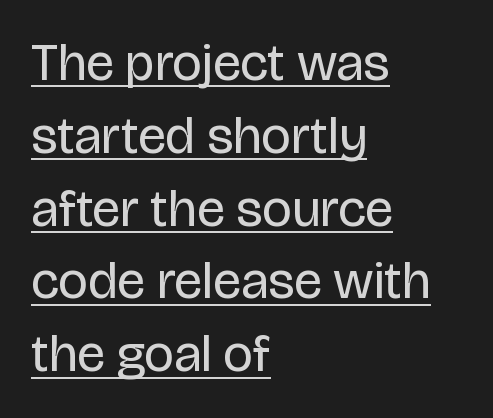
Nope, not italic — everything's standing straight. This sample uses a sans-serif face. The rag falls on the right side of this text block. The type is set solid horizontally, with unmodified tracking. Varying glyph widths throughout — classic text-font behaviour. Honestly, the underline is the first thing you notice here.
